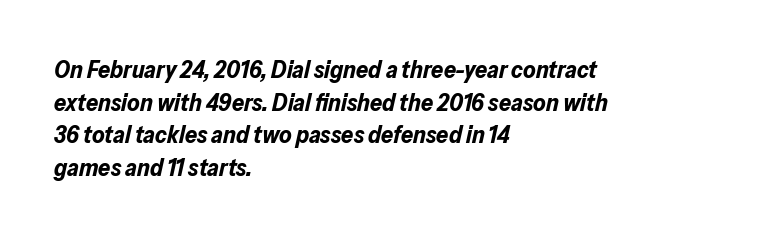
The image shows 24 px bold type, italic (leaning right); set left-aligned, normal line spacing (1.36x), normal letter spacing, not underlined.
